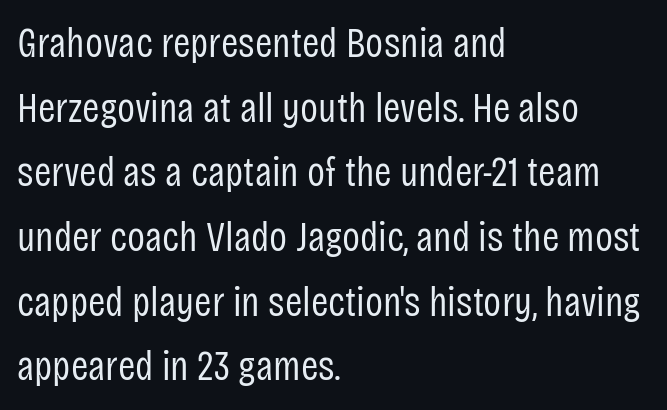
Q: Is the text bold? A: No.
Q: Is the text italic (slanted)? A: No, it is upright.
Q: Is the typeface a serif or a sans-serif typeface? A: Sans-serif.
Q: Is the text underlined? A: No.
Q: How is the paragraph aligned? A: Left-aligned.
Q: Is the spacing between letters normal or unusually wide? A: Normal.
Q: Is the spacing between lines tight, normal or loose? A: Normal.
Q: Width (condensed, normal, or wide)? A: Condensed.
Q: Stroke contrast? A: Low.
Q: x-height? A: Large.
Q: Monospaced? A: No.
